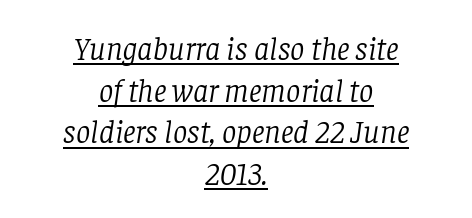
The image shows 32 px light serif type, italic (leaning right); set centered, normal line spacing (1.3x), normal letter spacing, underlined; low stroke contrast and a large x-height.
